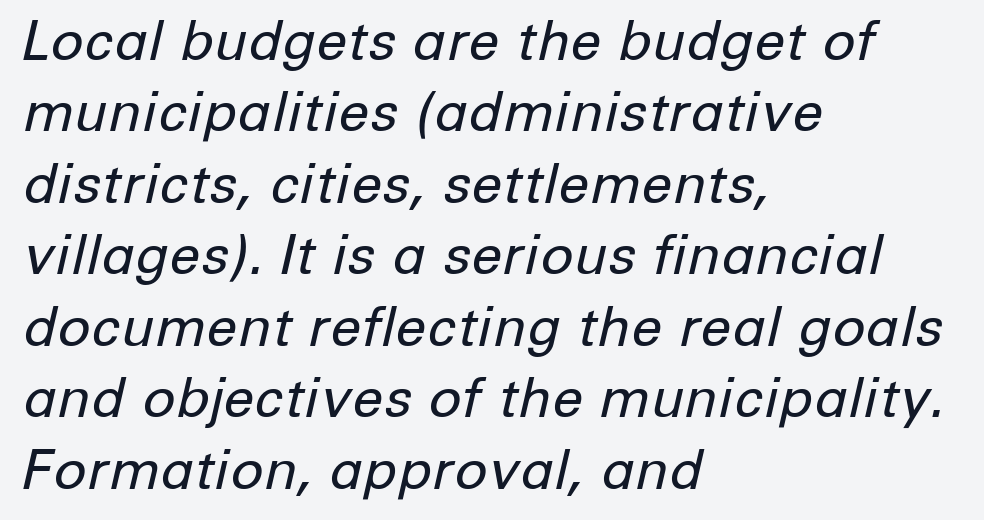
Q: Is the text bold? A: No.
Q: Is the text italic (slanted)? A: Yes, it leans right by about 12 degrees.
Q: Is the text underlined? A: No.
Q: How is the paragraph aligned? A: Left-aligned.
Q: Is the spacing between letters normal or unusually wide? A: Normal.
Q: Is the spacing between lines tight, normal or loose? A: Normal.
Q: Width (condensed, normal, or wide)? A: Normal.
Q: Stroke contrast? A: Low.
Q: x-height? A: Medium.
Q: Monospaced? A: No.
